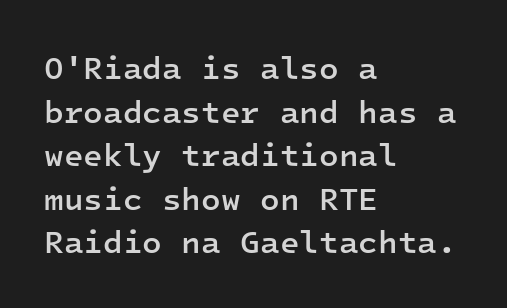
{"serif": "no", "italic": "no", "bold": "semi", "weight": "semibold", "width": "normal", "stroke_contrast": "low", "x_height": "medium", "monospaced": "yes", "underline": "no", "align": "left", "line_spacing": "normal", "line_spacing_ratio": 1.36, "letter_spacing": "normal", "letter_spacing_em": 0.0, "glyph_px": 32}
